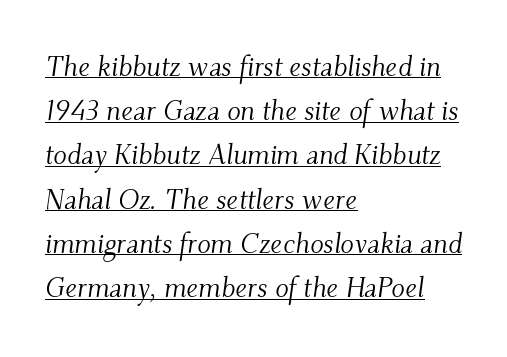
{"serif": "yes", "italic": "yes", "lean": "right", "slant_degrees": 9, "bold": "no", "weight": "light", "width": "normal", "stroke_contrast": "medium", "x_height": "small", "monospaced": "no", "underline": "yes", "align": "left", "line_spacing": "normal", "line_spacing_ratio": 1.58, "letter_spacing": "normal", "letter_spacing_em": 0.0, "glyph_px": 28}
